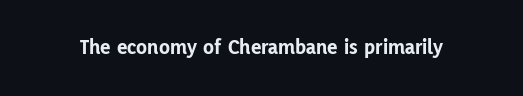
Short note: letters normally spaced. Words float on clear page, feet unadorned. The letters stand upright; this is a roman face. Heavy, bold letterforms.
